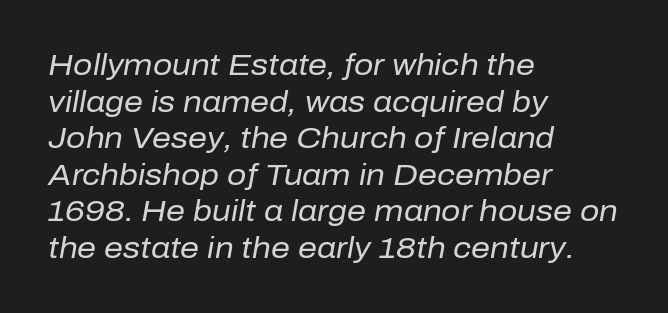
The image shows 30 px regular-weight type, italic (leaning right); set left-aligned, line spacing 1.22x, normal letter spacing, not underlined; low stroke contrast and a medium x-height.
